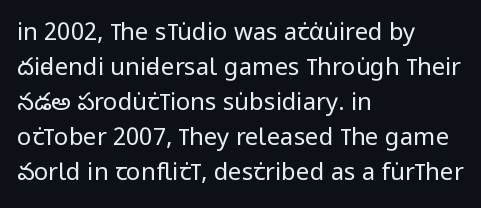
No word sits above an underline. This is the regular roman posture of the typeface. The lines in this sample share a left origin and differ only in where they stop. Successive baselines arrive at the customary interval.
